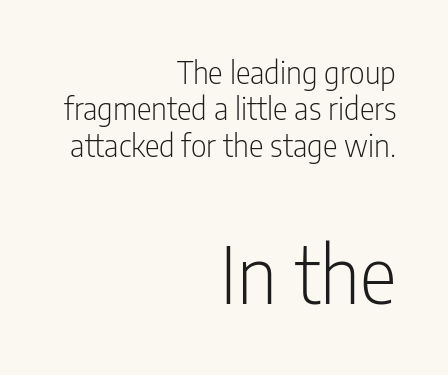
It's the straight-up-and-down kind of type. Type size steps up from the first block to the second. These lines keep a tight, regular rhythm from letter to letter. Regarding serifs, this sample does without them. Glance below the letters and you will spot only blank space. A student would call this right alignment; a typographer would say flush right, rag left.
